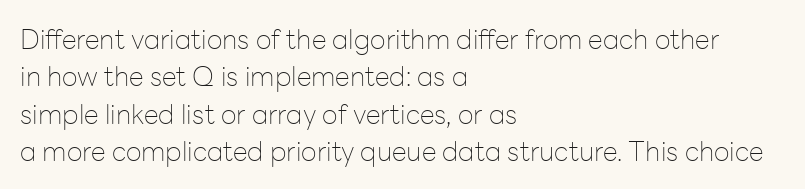
{"italic": "no", "bold": "no", "underline": "no", "align": "left", "line_spacing": "normal", "line_spacing_ratio": 1.38, "letter_spacing": "normal", "letter_spacing_em": 0.0, "glyph_px": 27}
